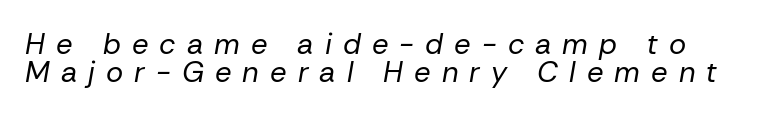
The image shows 29 px regular-weight type, italic (leaning right); set tight line spacing (0.95x), unusually wide letter spacing (+0.38 em), not underlined; low stroke contrast and a medium x-height.
